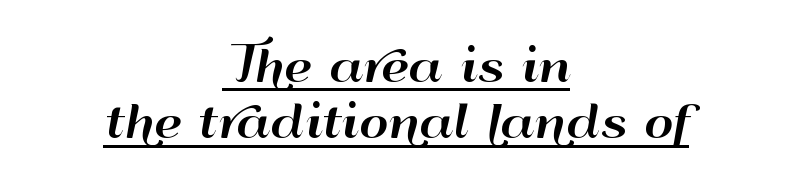
Letterform terminals end flat and unadorned throughout the passage. Does a line run under the words? Yes, clearly. Looks like regular typesetting: each glyph gets only the width it needs.
